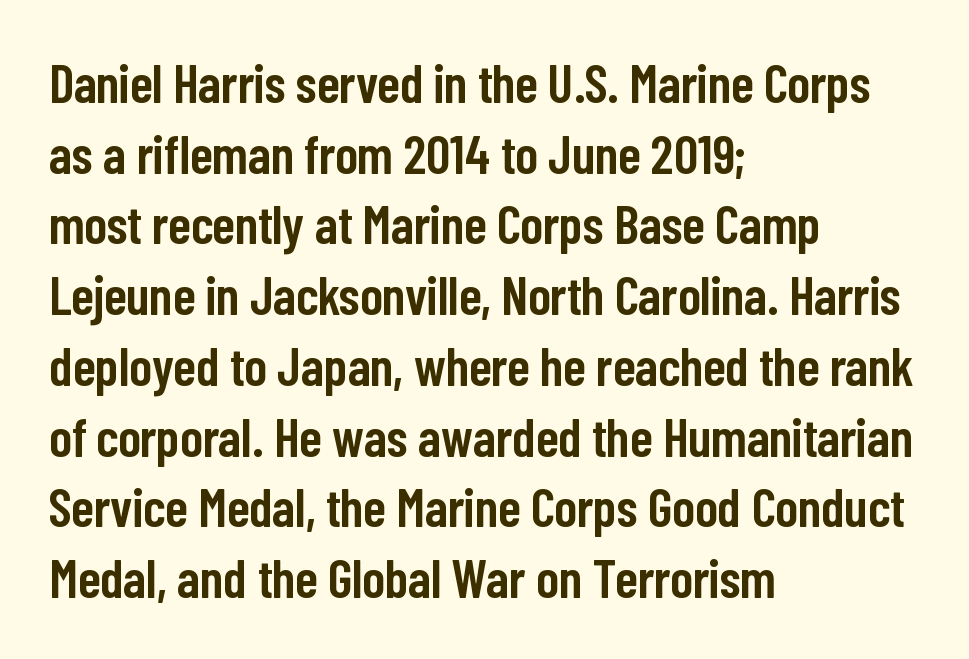
{"serif": "no", "italic": "no", "bold": "semi", "weight": "semibold", "width": "condensed", "stroke_contrast": "low", "x_height": "medium", "monospaced": "no", "underline": "no", "align": "left", "line_spacing": "normal", "line_spacing_ratio": 1.31, "letter_spacing": "normal", "letter_spacing_em": 0.0, "glyph_px": 54}
